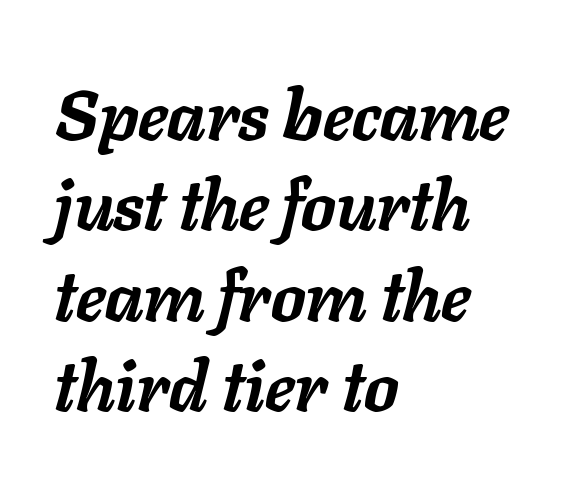
The image shows 69 px semibold type, italic (leaning right); set left-aligned, normal line spacing (1.31x), normal letter spacing, not underlined; low stroke contrast and a medium x-height.
